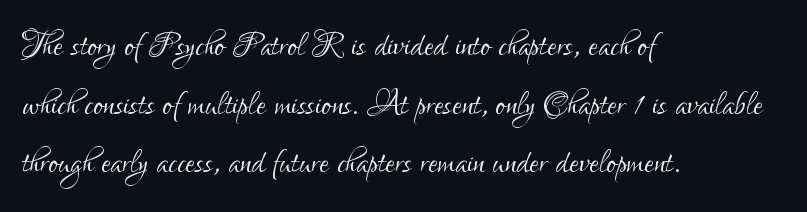
The image shows 44 px light, condensed sans-serif type; set left-aligned, normal line spacing (1.33x), normal letter spacing, not underlined; low stroke contrast and a small x-height.
